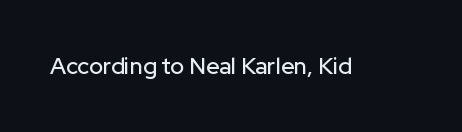
Q: Is the text italic (slanted)? A: No, it is upright.
Q: Is the text underlined? A: No.
Q: Is the spacing between letters normal or unusually wide? A: Normal.
